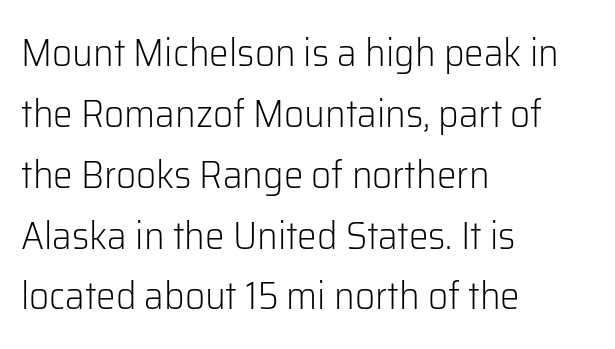
Font category for this specimen: sans-serif. Any mark beneath the type? The region is blank. Compared with a typical body face, this is equally light or lighter still. Each letter keeps its own natural width here, so spacing adapts to shape.
